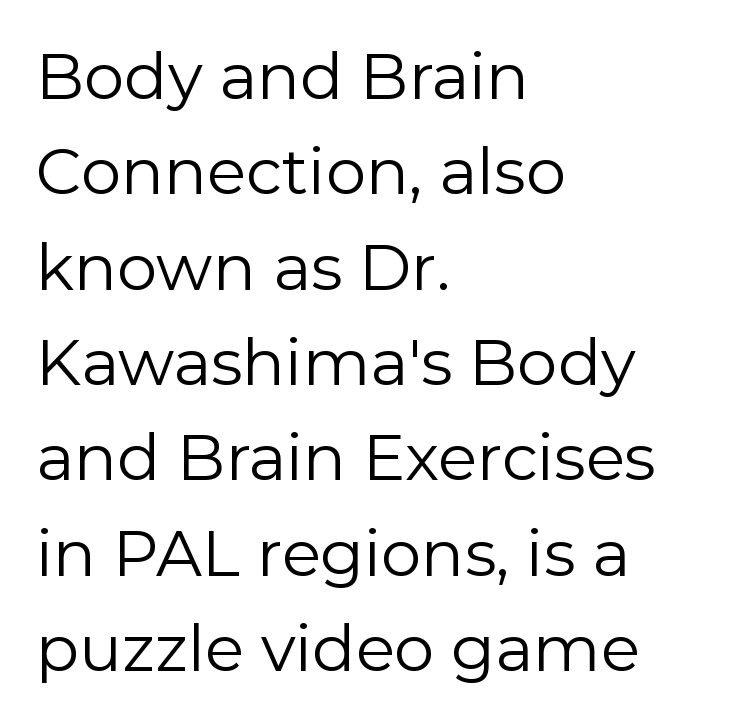
Q: Is the text bold? A: No.
Q: Is the text italic (slanted)? A: No, it is upright.
Q: Is the typeface a serif or a sans-serif typeface? A: Sans-serif.
Q: Is the text underlined? A: No.
Q: How is the paragraph aligned? A: Left-aligned.
Q: Is the spacing between letters normal or unusually wide? A: Normal.
Q: Is the spacing between lines tight, normal or loose? A: Normal.
Q: Width (condensed, normal, or wide)? A: Normal.
Q: Stroke contrast? A: Low.
Q: x-height? A: Medium.
Q: Monospaced? A: No.
